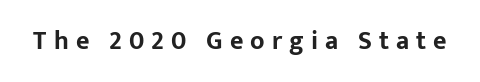
Short note: letters widely spaced. The zone under the glyphs is completely vacant. Typographic density is high because the face is bold. Upright lettering throughout.
